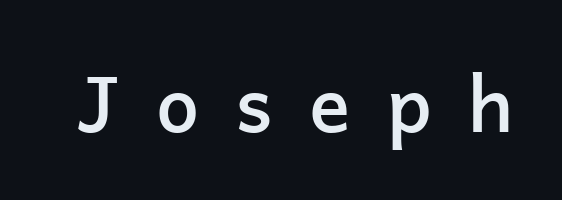
Words float on clear page, feet unadorned. The face used here is a sans, in the tradition of grotesques and geometrics. I'd describe the lettering as semibold — firm but not a full bold. The type is letterspaced generously, with wide tracking. Character widths vary here, with narrow letters taking less room than wide ones. The letters stand upright; this is a roman face.
